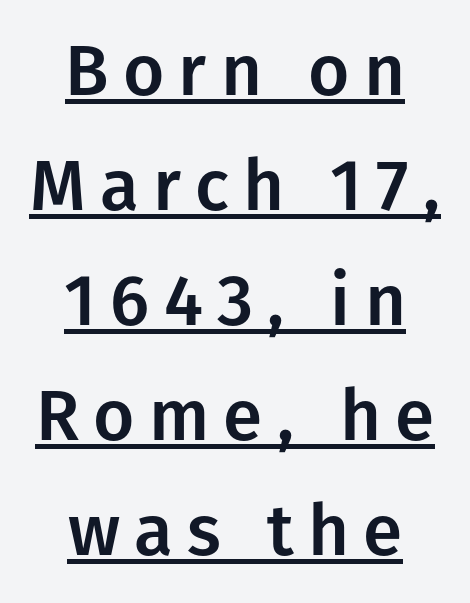
Q: Is the text italic (slanted)? A: No, it is upright.
Q: Is the typeface a serif or a sans-serif typeface? A: Sans-serif.
Q: Is the text underlined? A: Yes.
Q: How is the paragraph aligned? A: Centered.
Q: Is the spacing between letters normal or unusually wide? A: Unusually wide.
Q: Is the spacing between lines tight, normal or loose? A: Normal.
Q: Width (condensed, normal, or wide)? A: Normal.
Q: Stroke contrast? A: Low.
Q: x-height? A: Medium.
Q: Monospaced? A: No.
